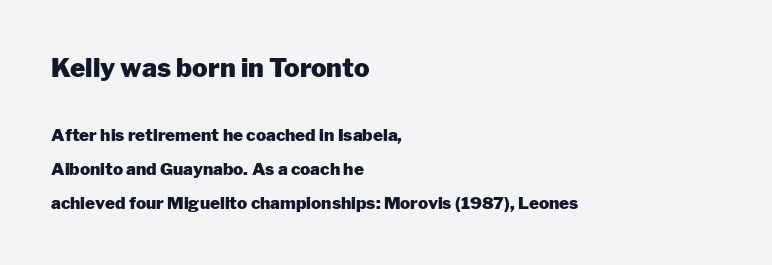
Q: Is the text bold? A: Yes.
Q: Is the text italic (slanted)? A: No, it is upright.
Q: Is the text underlined? A: No.
Q: How is the paragraph aligned? A: Left-aligned.
Q: Is the spacing between letters normal or unusually wide? A: Normal.
Q: Is the spacing between lines tight, normal or loose? A: Loose.
Q: Which block of text is set in a larger size, the first (top) or the second (bottom)? A: The first (top) one.
